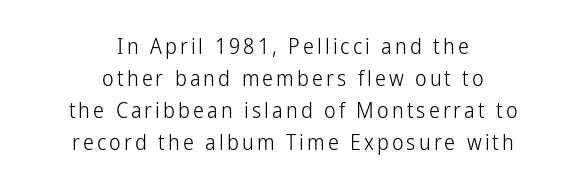
The image shows 22 px text type, upright; set centered, normal line spacing (1.46x), not underlined.
